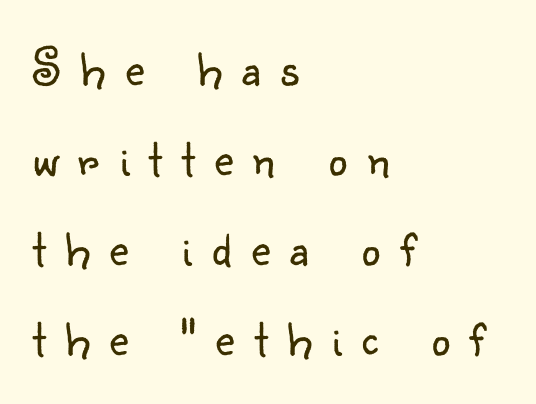
On a weight scale, this lands at 450 or below. You could only call the tracking loose — the letters float apart. Descenders are the only things crossing below the line. Typographically, this falls in the sans-serif category.
